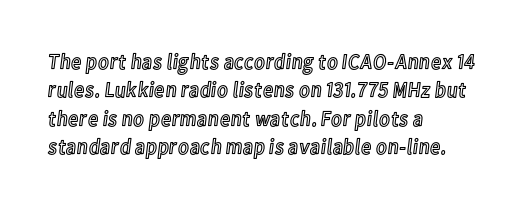
The image shows 22 px text type; set left-aligned, normal line spacing (1.29x), normal letter spacing, not underlined.
